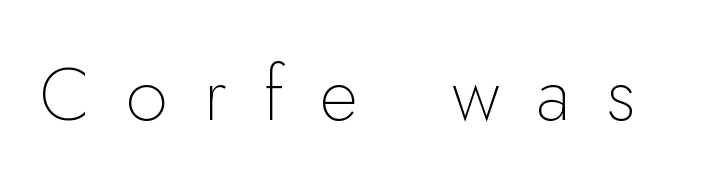
Is this a fixed-width face? No — the glyphs have proportional, varying widths. Has an underline been added? It has not. Students, note that the glyphs here are deliberately spaced far apart. In terms of letterform style, serifs are entirely absent.
